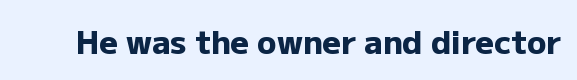
Every character sits straight up, as roman type does. Compared with typical body copy, the letter spacing here is the same. Lines of text with bare space underneath. What kind of face is this? One without serifs — a sans. Note the varied advance widths — an 'i' is clearly narrower than an 'm'.
